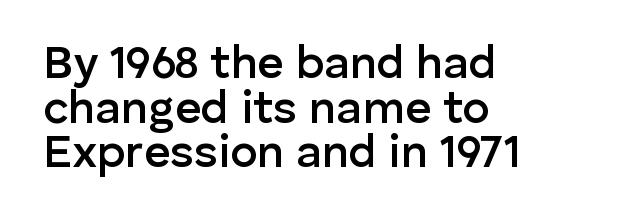
{"serif": "no", "italic": "no", "bold": "semi", "weight": "semibold", "width": "normal", "stroke_contrast": "low", "x_height": "medium", "monospaced": "no", "underline": "no", "align": "left", "line_spacing": "tight", "line_spacing_ratio": 0.97, "letter_spacing": "normal", "letter_spacing_em": 0.0, "glyph_px": 46}
